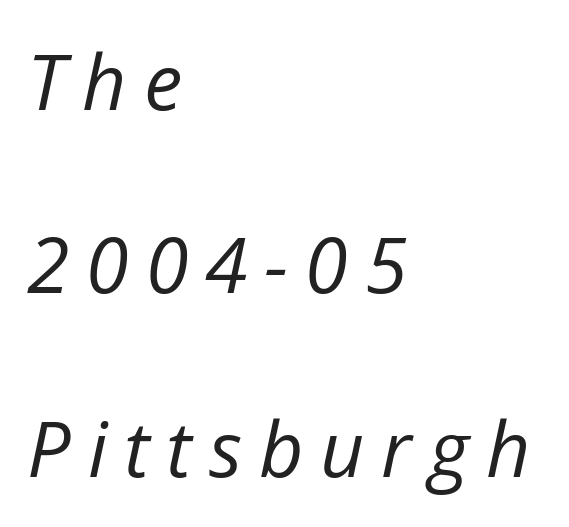
The image shows 77 px regular-weight type, italic (leaning right); set left-aligned, loose line spacing (2.38x), unusually wide letter spacing (+0.22 em), not underlined; low stroke contrast and a medium x-height.
